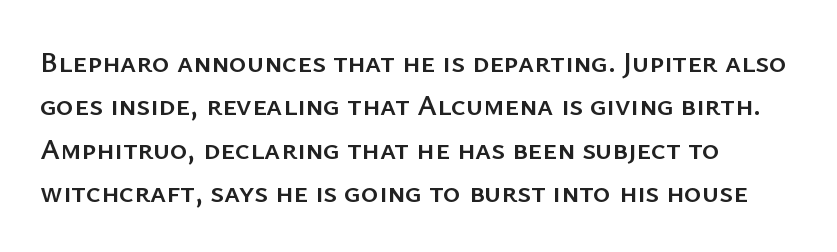
Q: Is the text italic (slanted)? A: No, it is upright.
Q: Is the typeface a serif or a sans-serif typeface? A: Sans-serif.
Q: Is the text underlined? A: No.
Q: How is the paragraph aligned? A: Left-aligned.
Q: Is the spacing between letters normal or unusually wide? A: Normal.
Q: Is the spacing between lines tight, normal or loose? A: Normal.
Q: Width (condensed, normal, or wide)? A: Normal.
Q: Stroke contrast? A: Low.
Q: x-height? A: Medium.
Q: Monospaced? A: No.
